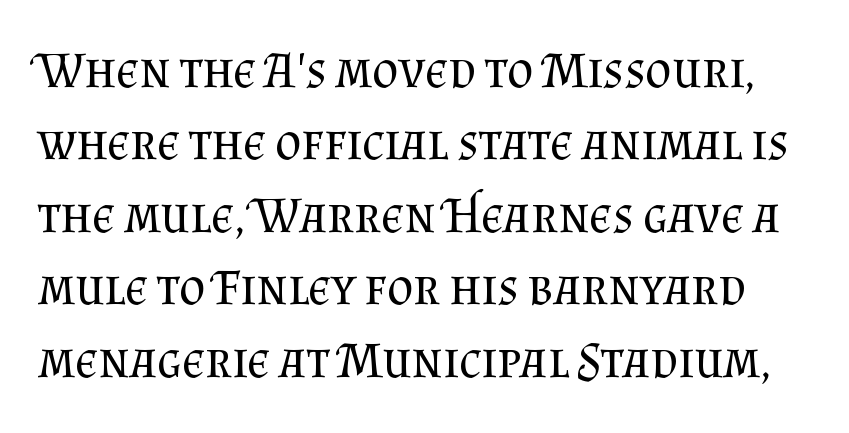
The image shows 51 px regular-weight serif type, upright; set normal line spacing (1.42x), normal letter spacing, not underlined; medium stroke contrast and a small x-height.
